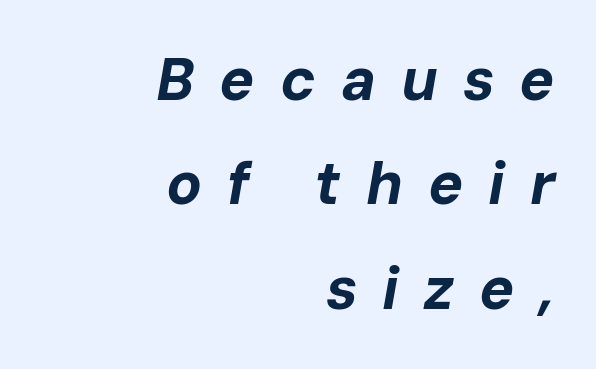
The image shows 59 px bold type, italic (leaning right); set right-aligned, line spacing 1.77x, unusually wide letter spacing (+0.42 em), not underlined; low stroke contrast and a medium x-height.
